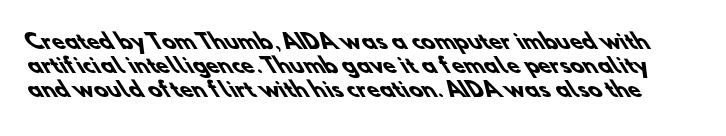
These words are printed bold, with thick strokes throughout. The gaps between neighbouring characters are ordinary and unremarkable. Check under the words: just untouched page.
